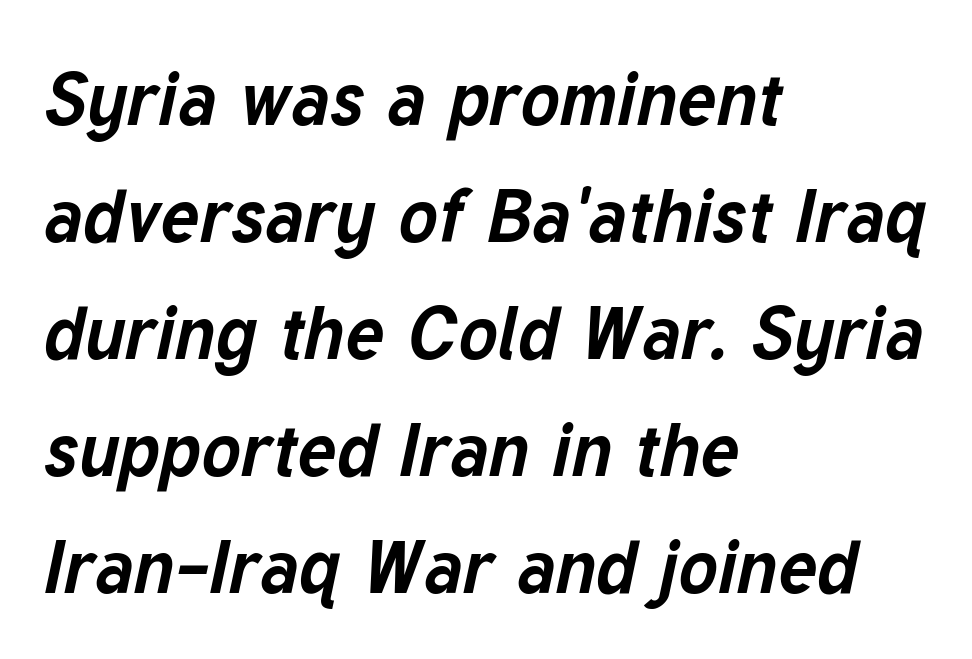
{"italic": "yes", "lean": "right", "slant_degrees": 12, "bold": "yes", "weight": "bold", "width": "normal", "stroke_contrast": "low", "x_height": "medium", "monospaced": "no", "underline": "no", "align": "left", "line_spacing": "normal", "line_spacing_ratio": 1.58, "letter_spacing": "normal", "letter_spacing_em": 0.0, "glyph_px": 74}
